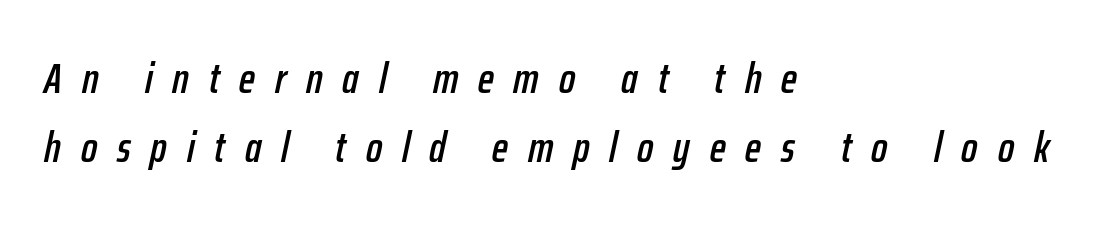
The rendering uses natural spacing where letterforms have individual widths. Unmarked baselines from the first word to the last. Where is the straight margin? On the left. Compared with typical body copy, the letter spacing here is much looser. A normal amount of white space separates one row of letters from the next. The text carries the slant typical of an italic or oblique font.
